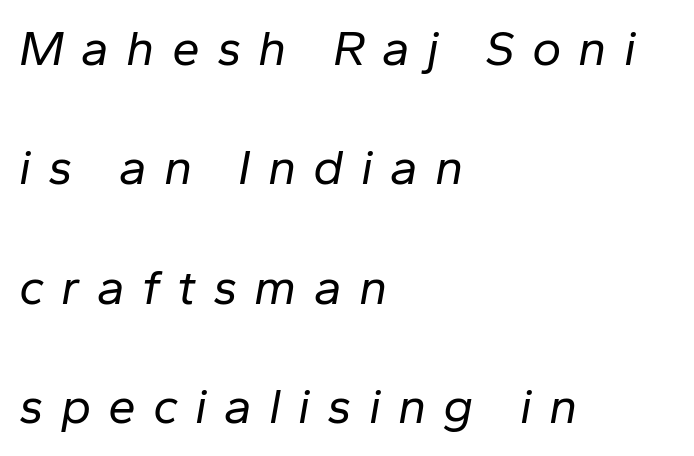
{"italic": "yes", "lean": "right", "slant_degrees": 10, "bold": "no", "weight": "regular", "width": "normal", "stroke_contrast": "low", "x_height": "medium", "monospaced": "no", "underline": "no", "align": "left", "line_spacing": "loose", "line_spacing_ratio": 2.39, "letter_spacing": "wide", "letter_spacing_em": 0.34, "glyph_px": 50}
